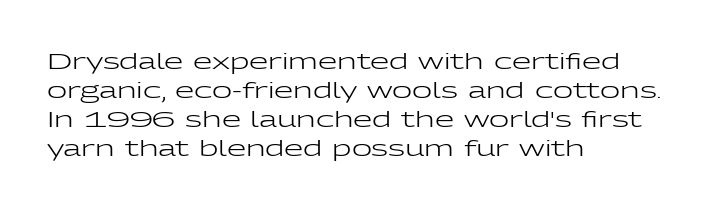
The image shows 22 px text type, upright; set left-aligned, normal line spacing (1.32x), normal letter spacing, not underlined.
